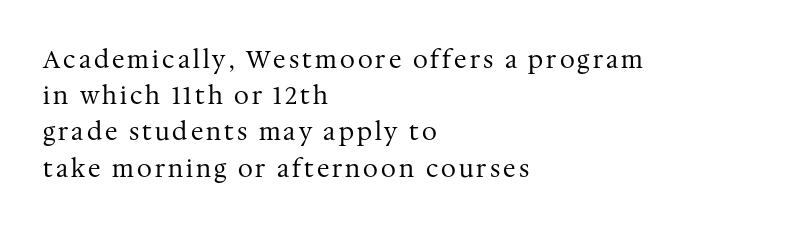
These lines sit exactly where default settings would place them. The typography opts for an upright posture over an oblique one. A classic flush-left, rag-right setting is used for this passage. Stem width sits at or under what a default text font uses. The specimen omits any rule beneath the text block's lines.
